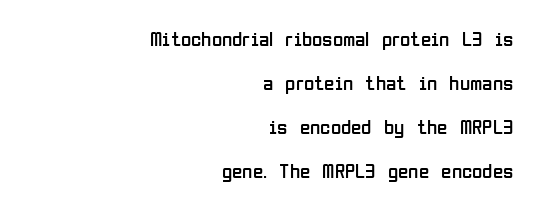
Q: Is the text bold? A: No.
Q: Is the text italic (slanted)? A: No, it is upright.
Q: Is the text underlined? A: No.
Q: How is the paragraph aligned? A: Right-aligned.
Q: Is the spacing between letters normal or unusually wide? A: Normal.
Q: Is the spacing between lines tight, normal or loose? A: Loose.
